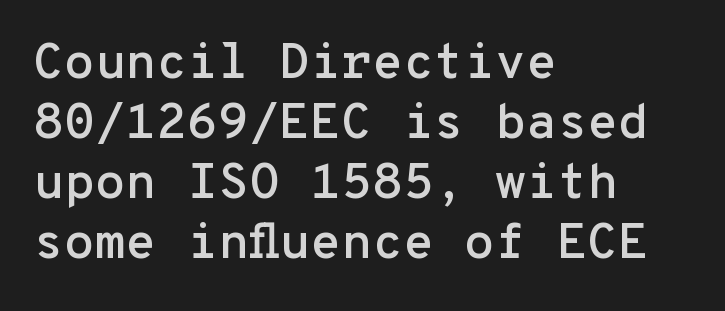
Q: Is the text italic (slanted)? A: No, it is upright.
Q: Is the typeface a serif or a sans-serif typeface? A: Sans-serif.
Q: Is the text underlined? A: No.
Q: How is the paragraph aligned? A: Left-aligned.
Q: Is the spacing between letters normal or unusually wide? A: Normal.
Q: Width (condensed, normal, or wide)? A: Normal.
Q: Stroke contrast? A: Low.
Q: x-height? A: Medium.
Q: Monospaced? A: Yes.
